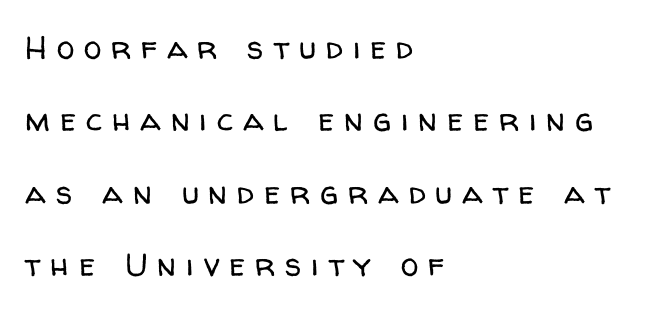
{"serif": "no", "italic": "no", "bold": "no", "weight": "regular", "width": "normal", "stroke_contrast": "low", "x_height": "medium", "monospaced": "no", "underline": "no", "align": "left", "line_spacing": "loose", "line_spacing_ratio": 2.26, "letter_spacing": "wide", "letter_spacing_em": 0.31, "glyph_px": 32}
